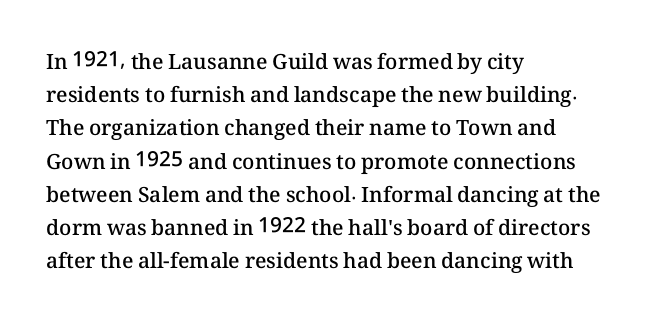
A typesetter would call this zero additional tracking. The foot of each line stays bare and open. Whoever set this chose a conventional vertical rhythm. Short and long lines alike share a common starting point at left. Stems and bowls a touch heavier than normal — semibold. The lettering stays uniformly vertical, giving the passage a roman look.
